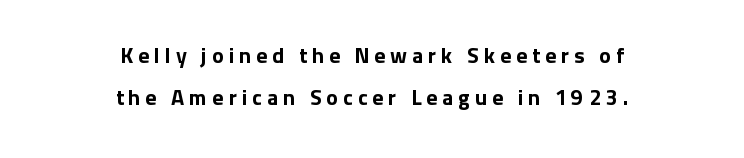
Q: Is the text bold? A: Yes.
Q: Is the text italic (slanted)? A: No, it is upright.
Q: Is the text underlined? A: No.
Q: How is the paragraph aligned? A: Centered.
Q: Is the spacing between letters normal or unusually wide? A: Unusually wide.
